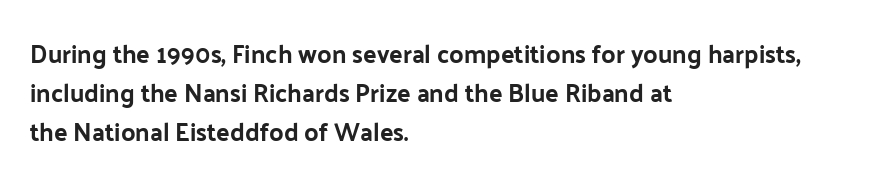
The image shows 25 px bold type, upright; set left-aligned, normal line spacing (1.56x), normal letter spacing, not underlined.
